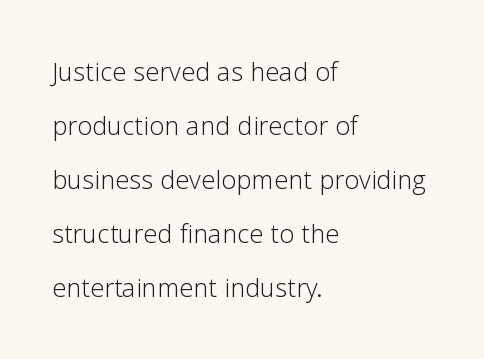
{"serif": "no", "italic": "no", "bold": "no", "weight": "light", "width": "normal", "stroke_contrast": "low", "x_height": "medium", "monospaced": "no", "underline": "no", "align": "left", "line_spacing": "normal", "line_spacing_ratio": 1.59, "letter_spacing": "normal", "letter_spacing_em": 0.0, "glyph_px": 34}
